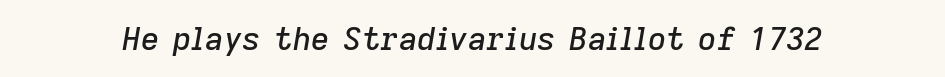
{"italic": "yes", "lean": "right", "slant_degrees": 9, "width": "normal", "stroke_contrast": "low", "x_height": "medium", "monospaced": "no", "underline": "no", "letter_spacing": "normal", "letter_spacing_em": 0.0, "glyph_px": 32}
